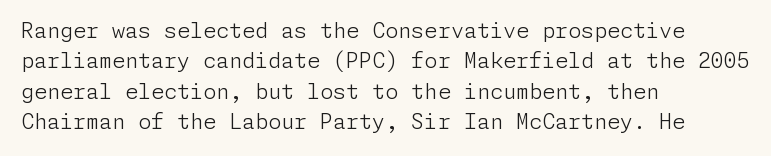
{"italic": "no", "bold": "no", "underline": "no", "align": "left", "line_spacing": "normal", "line_spacing_ratio": 1.45, "letter_spacing": "normal", "letter_spacing_em": 0.0, "glyph_px": 21}
